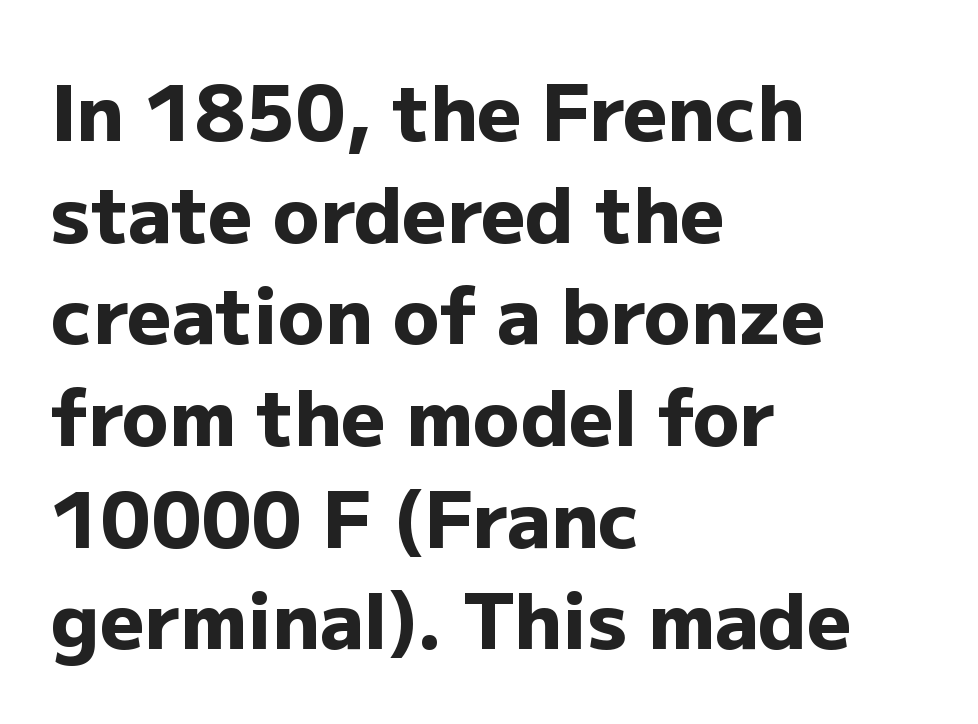
Proportional: the letters do not fall into vertical columns. No word sits above an underline. The designer left line spacing at the default. The glyphs have the mass of a bold cut. Ordinary non-slanted type is in use.
